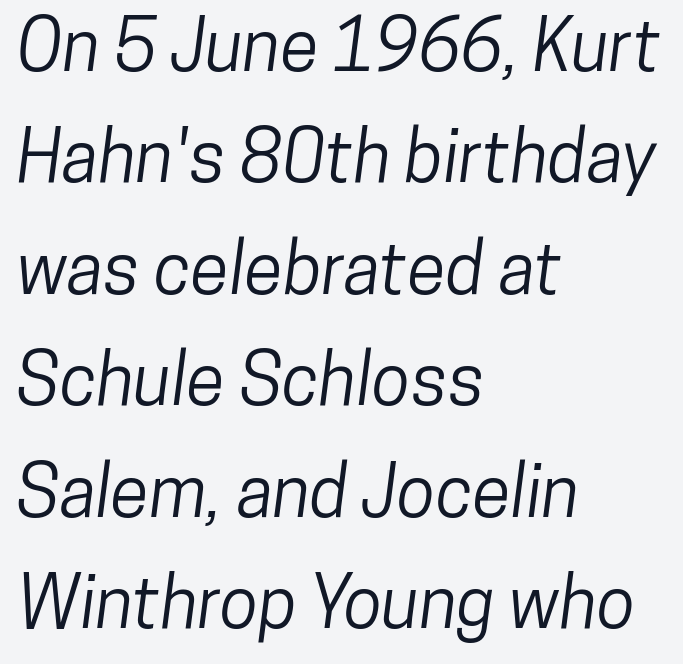
{"serif": "no", "width": "condensed", "stroke_contrast": "low", "x_height": "medium", "monospaced": "no", "underline": "no", "align": "left", "line_spacing": "normal", "line_spacing_ratio": 1.57, "letter_spacing": "normal", "letter_spacing_em": 0.0, "glyph_px": 71}
